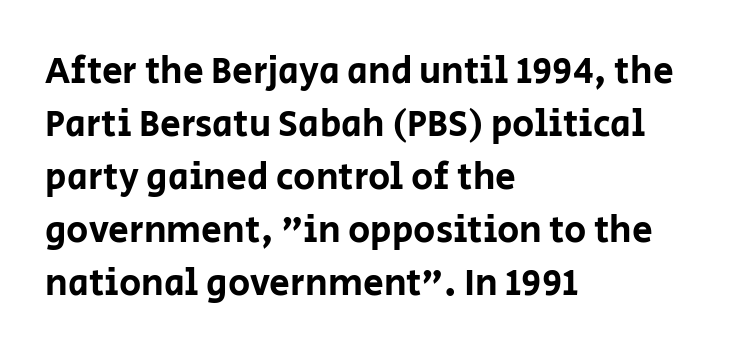
The image shows 37 px sans-serif type, upright; set left-aligned, normal line spacing (1.43x), normal letter spacing, not underlined; low stroke contrast and a large x-height.
